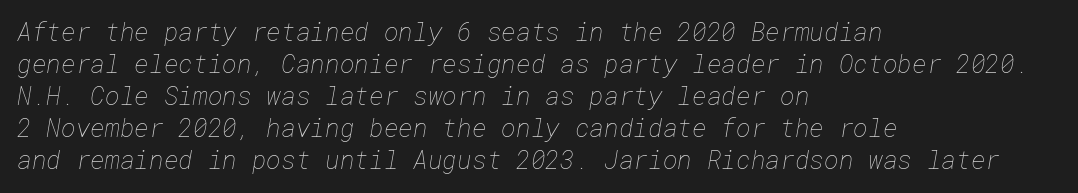
The image shows 25 px text type; set left-aligned, normal line spacing (1.28x), normal letter spacing, not underlined.
